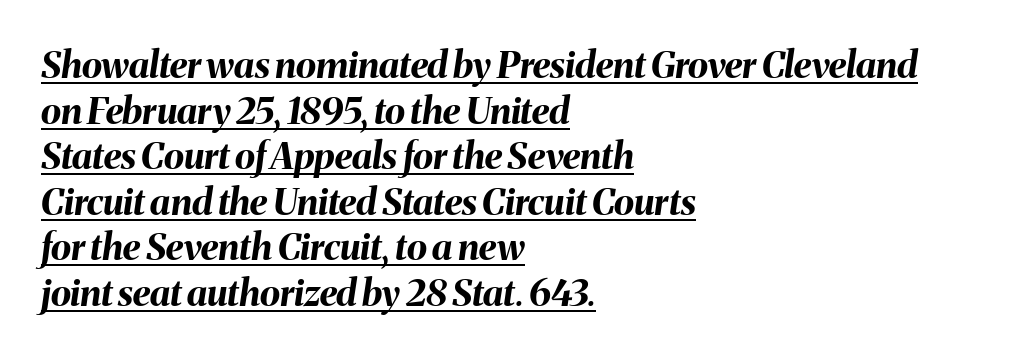
Slanted lettering throughout. These lines are rendered in a variable-pitch font. Caption: lettering with a line underneath. Between one letter and the next there's only the usual sliver of space. The rag falls on the right side of this text block. Does the weight exceed regular? Yes, all the way to bold.
